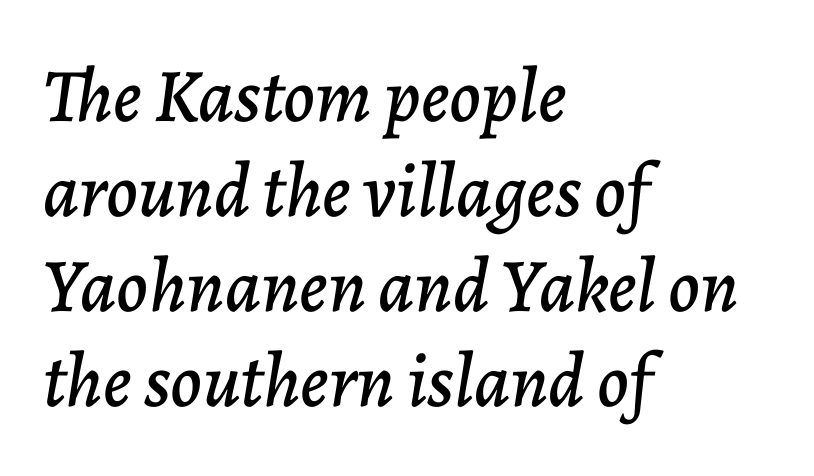
The image shows 76 px text type, italic (leaning right); set left-aligned, normal line spacing (1.25x), normal letter spacing, not underlined; low stroke contrast and a medium x-height.
